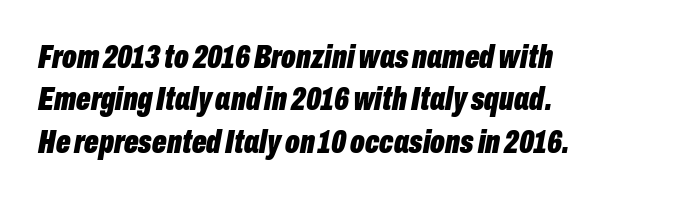
Inter-character spacing is left at the font's built-in metrics. Its strokes are broad and dark, the hallmark of bold type. Every row of glyphs begins at an identical x-position on the left. Baseline-to-baseline distance is the conventional proportion of letter height.
